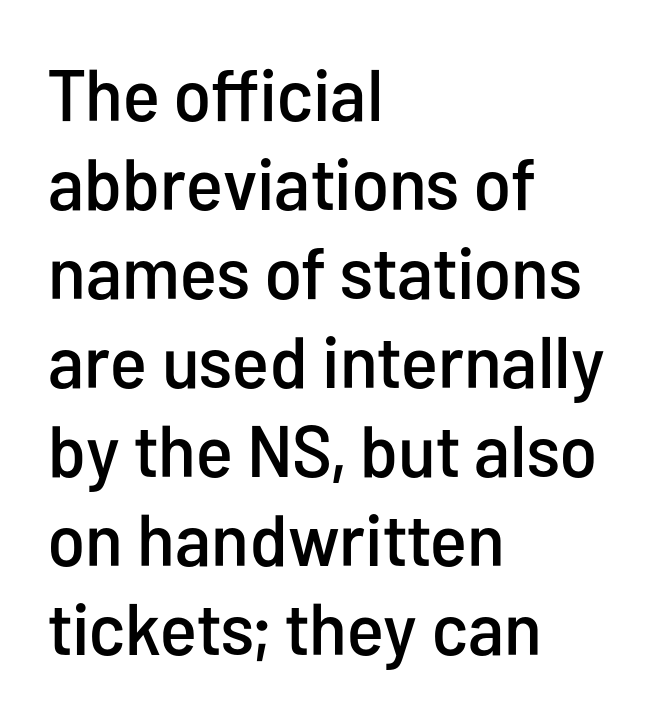
The image shows 73 px condensed sans-serif type, upright; set left-aligned, line spacing 1.22x, normal letter spacing, not underlined; low stroke contrast and a medium x-height.
